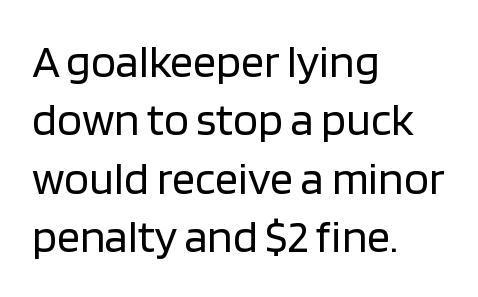
{"serif": "no", "italic": "no", "bold": "no", "weight": "regular", "width": "normal", "stroke_contrast": "low", "x_height": "large", "monospaced": "no", "underline": "no", "align": "left", "line_spacing": "normal", "line_spacing_ratio": 1.27, "letter_spacing": "normal", "letter_spacing_em": 0.0, "glyph_px": 46}
